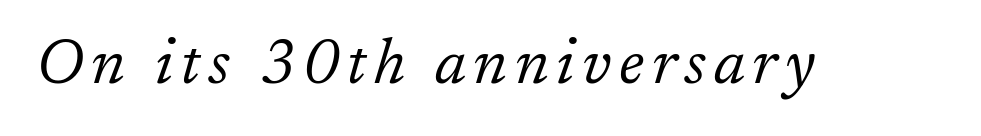
The area under the type is left untouched. Here the designer chose a conventional face with non-uniform glyph widths. Heft: none added — not bold. Examine the stroke ends and you'll spot serifs.
